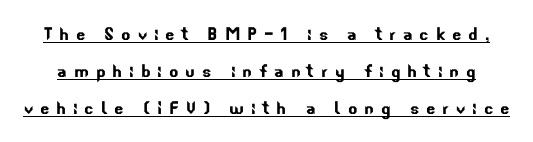
Regarding leading, the lines here are spaced in the standard way. The passage shown has open, widely tracked lettering throughout. Glance below the letters and you will spot a drawn line.
